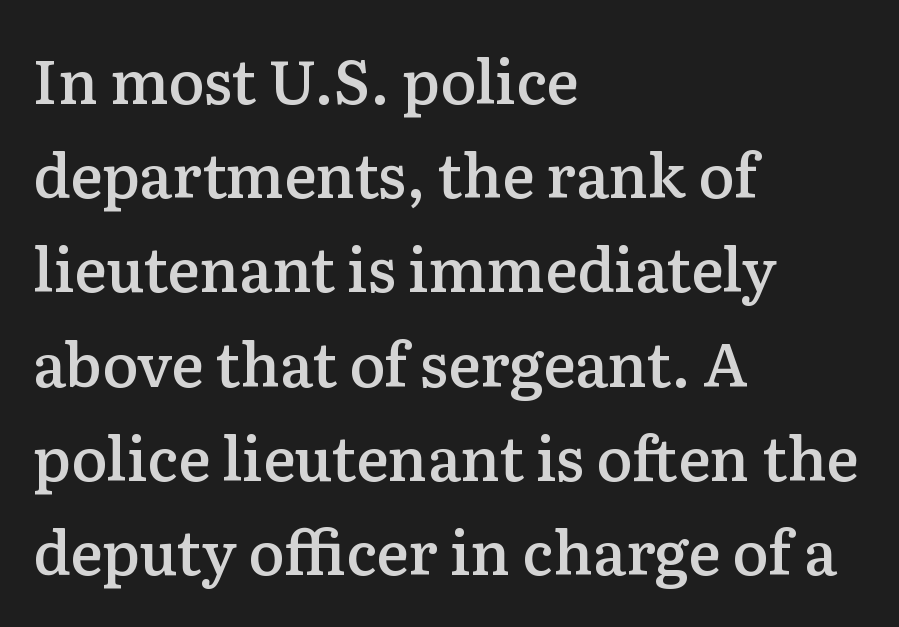
{"serif": "yes", "italic": "no", "bold": "semi", "weight": "semibold", "width": "normal", "stroke_contrast": "low", "x_height": "medium", "monospaced": "no", "underline": "no", "align": "left", "line_spacing": "normal", "line_spacing_ratio": 1.57, "letter_spacing": "normal", "letter_spacing_em": 0.0, "glyph_px": 60}
